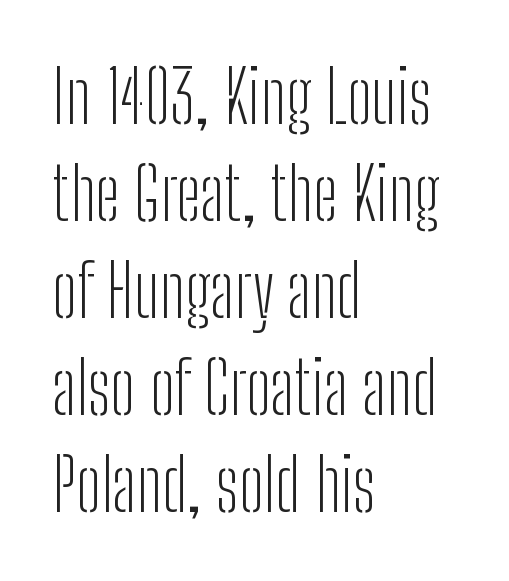
{"serif": "no", "italic": "no", "bold": "no", "weight": "light", "width": "condensed", "stroke_contrast": "low", "x_height": "medium", "monospaced": "no", "underline": "no", "align": "left", "line_spacing": "normal", "line_spacing_ratio": 1.33, "letter_spacing": "normal", "letter_spacing_em": 0.0, "glyph_px": 73}
